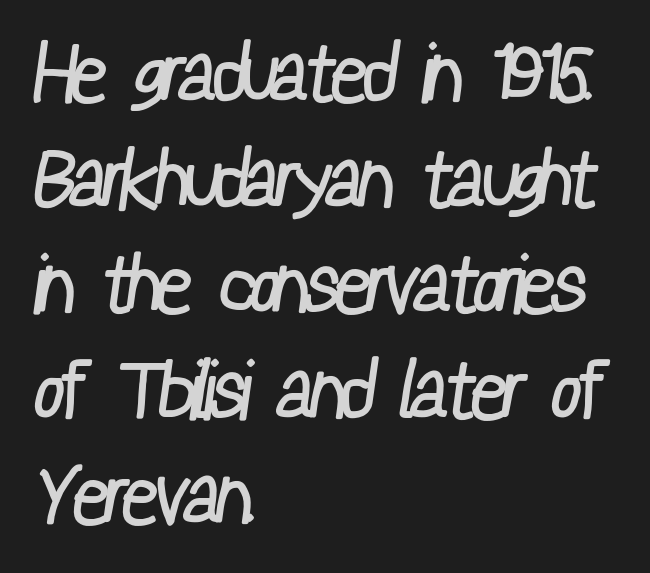
{"serif": "no", "bold": "no", "weight": "regular", "width": "condensed", "stroke_contrast": "low", "x_height": "medium", "monospaced": "no", "underline": "no", "align": "left", "line_spacing": "normal", "line_spacing_ratio": 1.32, "letter_spacing": "normal", "letter_spacing_em": 0.0, "glyph_px": 80}
